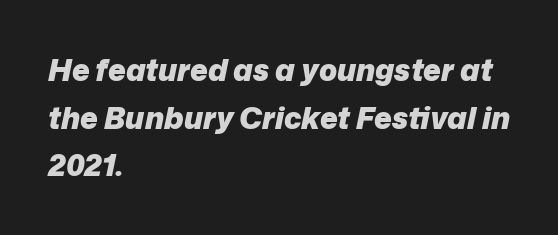
{"italic": "yes", "lean": "right", "slant_degrees": 12, "bold": "yes", "weight": "heavy", "width": "normal", "stroke_contrast": "low", "x_height": "medium", "monospaced": "no", "underline": "no", "align": "left", "line_spacing": "normal", "line_spacing_ratio": 1.59, "letter_spacing": "normal", "letter_spacing_em": 0.0, "glyph_px": 30}
